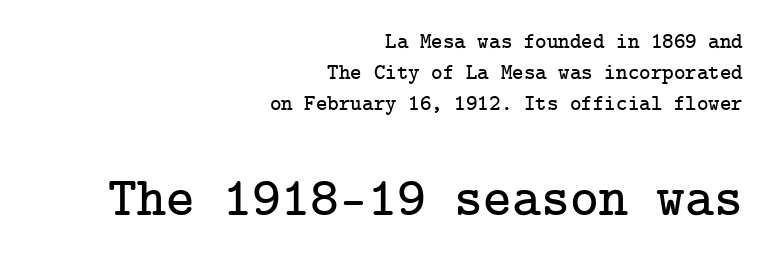
Q: Is the text italic (slanted)? A: No, it is upright.
Q: Is the typeface a serif or a sans-serif typeface? A: Serif.
Q: Is the text underlined? A: No.
Q: How is the paragraph aligned? A: Right-aligned.
Q: Is the spacing between letters normal or unusually wide? A: Normal.
Q: Is the spacing between lines tight, normal or loose? A: Normal.
Q: Which block of text is set in a larger size, the first (top) or the second (bottom)? A: The second (bottom) one.
Q: Width (condensed, normal, or wide)? A: Normal.
Q: Stroke contrast? A: Low.
Q: x-height? A: Medium.
